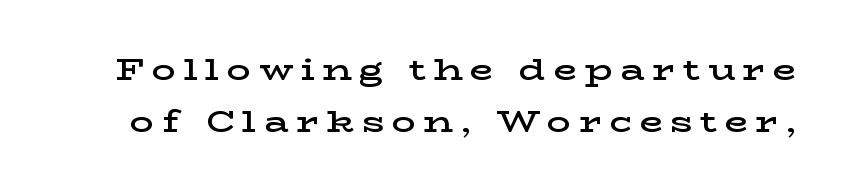
The image shows 30 px semibold, wide serif type, upright; set line spacing 1.74x, unusually wide letter spacing (+0.25 em), not underlined; low stroke contrast and a medium x-height.
